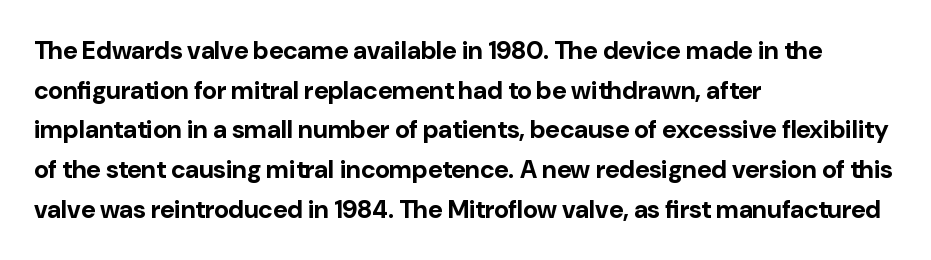
{"italic": "no", "bold": "yes", "underline": "no", "align": "left", "line_spacing": "normal", "line_spacing_ratio": 1.59, "letter_spacing": "normal", "letter_spacing_em": 0.0, "glyph_px": 25}
